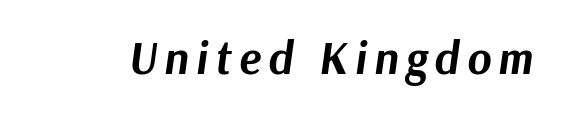
{"italic": "yes", "lean": "right", "slant_degrees": 9, "bold": "yes", "weight": "bold", "width": "normal", "stroke_contrast": "medium", "x_height": "medium", "monospaced": "no", "underline": "no", "glyph_px": 46}
